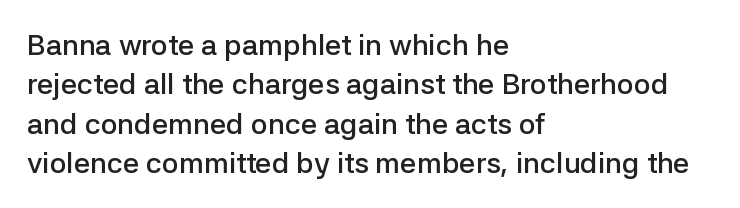
The image shows 29 px semibold sans-serif type, upright; set left-aligned, normal line spacing (1.36x), normal letter spacing, not underlined; low stroke contrast and a medium x-height.
